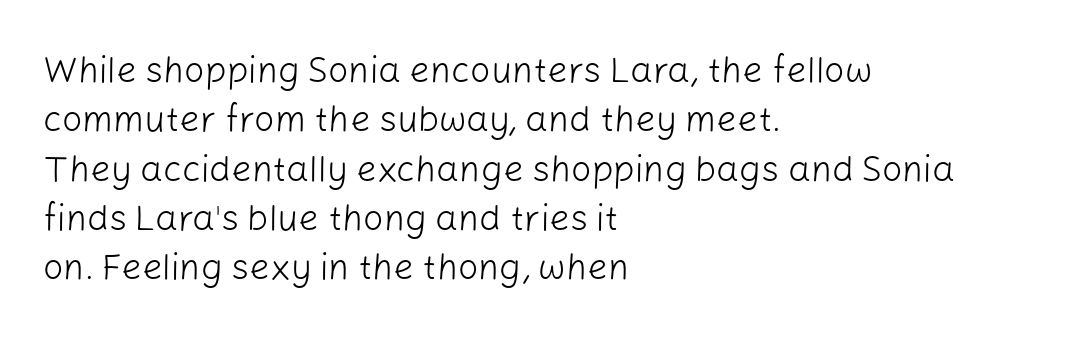
The image shows 36 px light sans-serif type, upright; set left-aligned, normal line spacing (1.37x), normal letter spacing, not underlined; low stroke contrast and a medium x-height.
